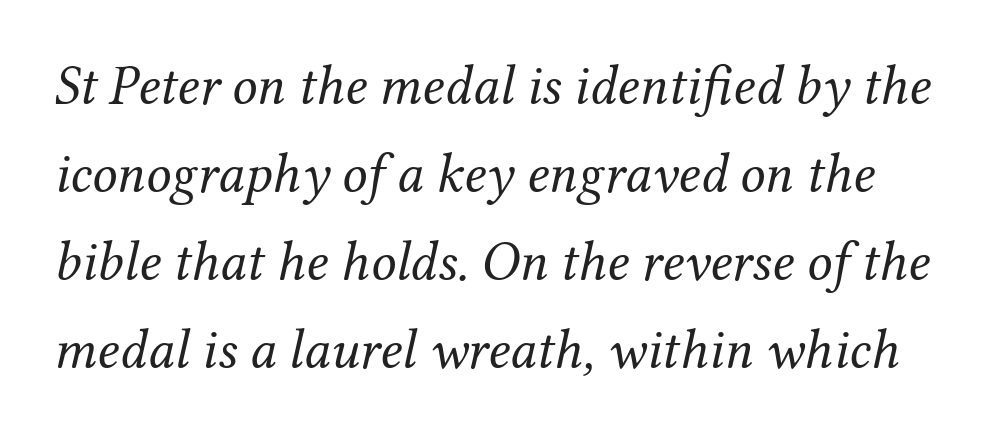
Q: Is the text bold? A: No.
Q: Is the text italic (slanted)? A: Yes, it leans right by about 12 degrees.
Q: Is the typeface a serif or a sans-serif typeface? A: Serif.
Q: Is the text underlined? A: No.
Q: Is the spacing between letters normal or unusually wide? A: Normal.
Q: Is the spacing between lines tight, normal or loose? A: Normal.
Q: Width (condensed, normal, or wide)? A: Normal.
Q: Stroke contrast? A: Medium.
Q: x-height? A: Medium.
Q: Monospaced? A: No.
